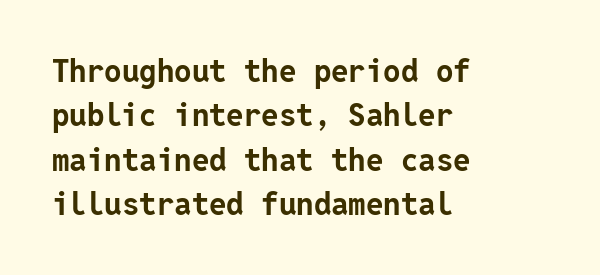
Q: Is the text bold? A: Yes.
Q: Is the text italic (slanted)? A: No, it is upright.
Q: Is the typeface a serif or a sans-serif typeface? A: Sans-serif.
Q: Is the text underlined? A: No.
Q: How is the paragraph aligned? A: Left-aligned.
Q: Is the spacing between letters normal or unusually wide? A: Normal.
Q: Is the spacing between lines tight, normal or loose? A: Normal.
Q: Width (condensed, normal, or wide)? A: Normal.
Q: Stroke contrast? A: Low.
Q: x-height? A: Medium.
